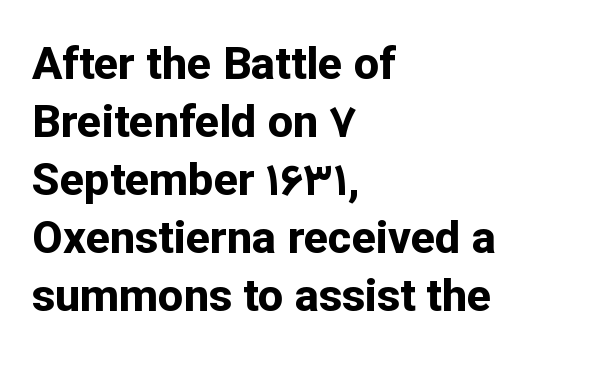
{"serif": "no", "italic": "no", "bold": "yes", "weight": "bold", "width": "normal", "stroke_contrast": "low", "x_height": "medium", "monospaced": "no", "underline": "no", "align": "left", "line_spacing": "normal", "line_spacing_ratio": 1.29, "letter_spacing": "normal", "letter_spacing_em": 0.0, "glyph_px": 45}
